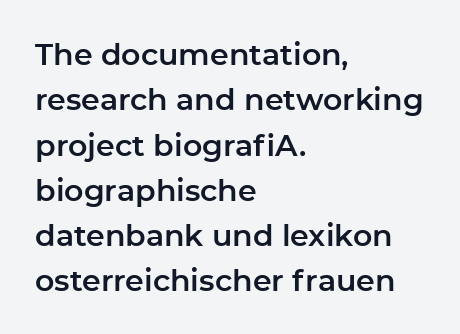
The image shows 30 px sans-serif type, upright; set left-aligned, normal line spacing (1.51x), normal letter spacing, not underlined; low stroke contrast and a medium x-height.
